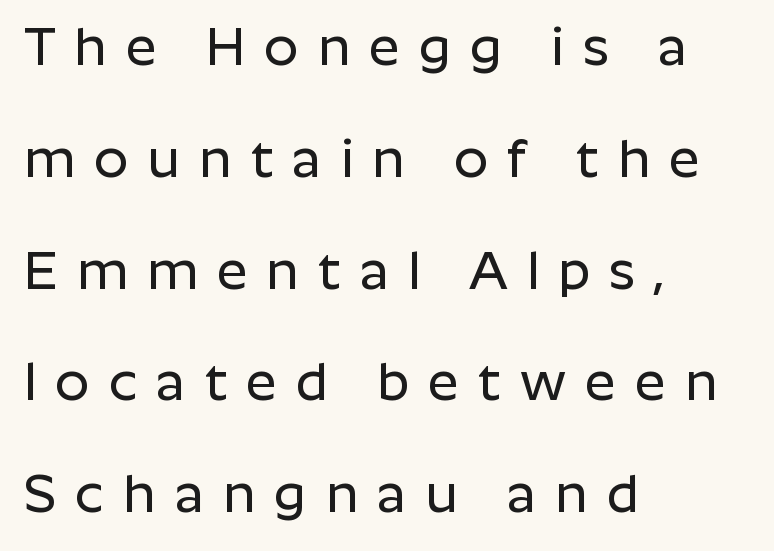
{"serif": "no", "italic": "no", "width": "normal", "stroke_contrast": "low", "x_height": "medium", "monospaced": "no", "underline": "no", "align": "left", "line_spacing": "loose", "line_spacing_ratio": 2.07, "letter_spacing": "wide", "letter_spacing_em": 0.35, "glyph_px": 54}
